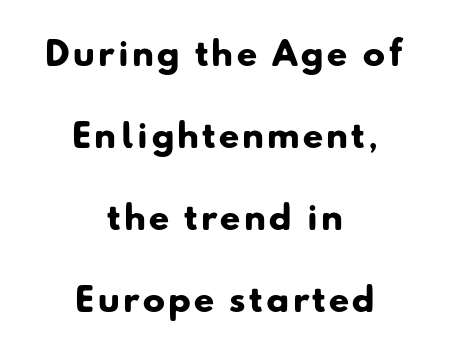
In terms of leading, this rendering errs on the spacious side. This is sans-serif lettering, the kind often seen on screens and signage. The baseline area is clear. I'd describe the lettering as bold — thick and assertive. Each line is balanced around a shared central axis.
